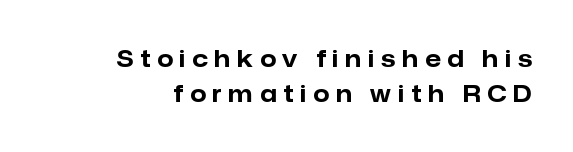
Q: Is the text bold? A: Yes.
Q: Is the text italic (slanted)? A: No, it is upright.
Q: Is the text underlined? A: No.
Q: How is the paragraph aligned? A: Right-aligned.
Q: Is the spacing between letters normal or unusually wide? A: Unusually wide.
Q: Is the spacing between lines tight, normal or loose? A: Normal.
